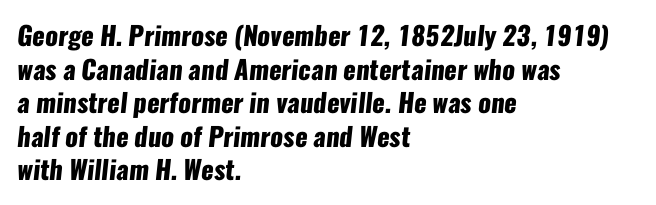
Unmarked baselines from the first word to the last. Line starts are locked; line ends wander. The characters look thick and weighty, a clear bold. Rows of type keep a routine distance in the vertical direction.
